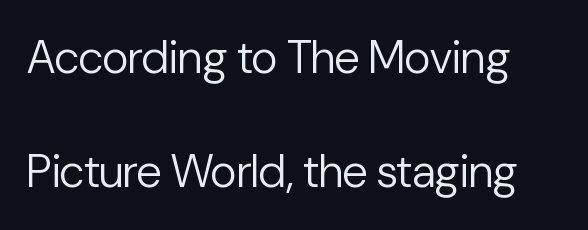
Q: Is the text bold? A: No.
Q: Is the text italic (slanted)? A: No, it is upright.
Q: Is the typeface a serif or a sans-serif typeface? A: Sans-serif.
Q: Is the text underlined? A: No.
Q: Is the spacing between letters normal or unusually wide? A: Normal.
Q: Is the spacing between lines tight, normal or loose? A: Loose.
Q: Width (condensed, normal, or wide)? A: Normal.
Q: Stroke contrast? A: Low.
Q: x-height? A: Medium.
Q: Monospaced? A: No.
